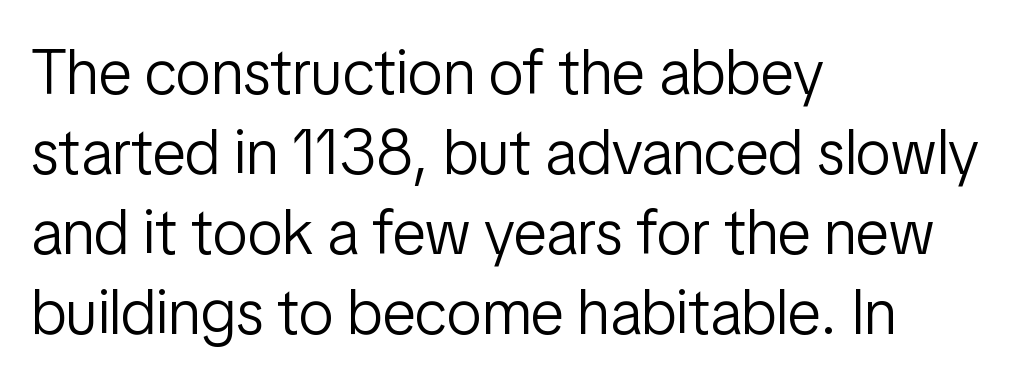
The image shows 63 px light, condensed sans-serif type, upright; set left-aligned, normal line spacing (1.27x), normal letter spacing, not underlined; low stroke contrast and a medium x-height.
